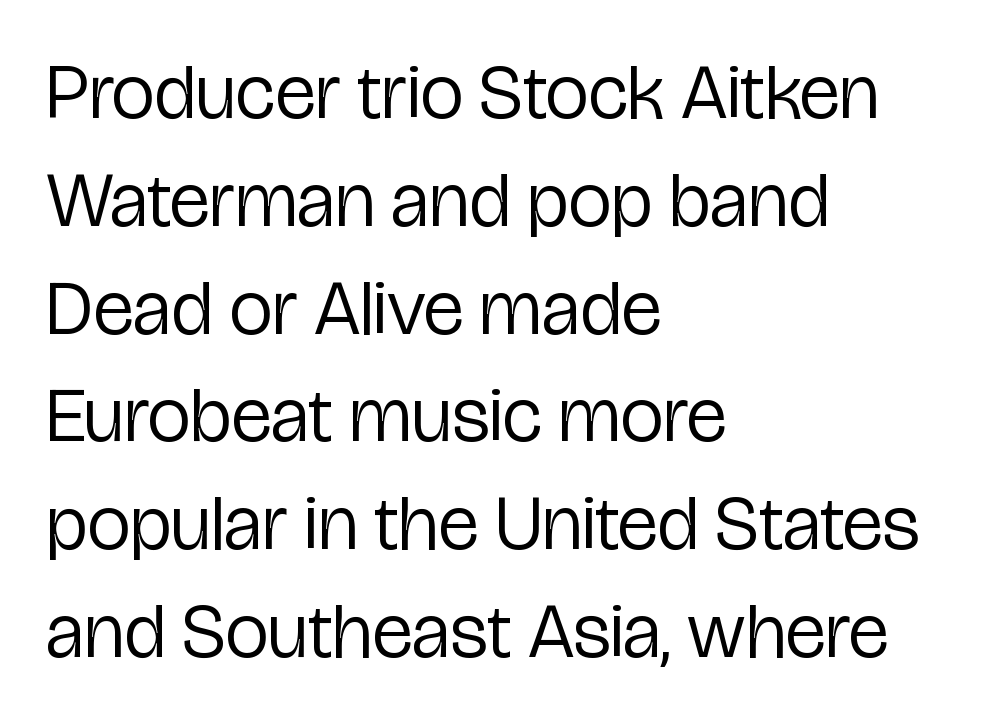
Style check: upright. The line texture is even and compact thanks to regular tracking. The lines sit at an ordinary, default distance from one another. The passage shown is not underscored anywhere. The paragraph has a hard left edge and a soft right edge. Vertical stems look standard width or narrower in stroke.
